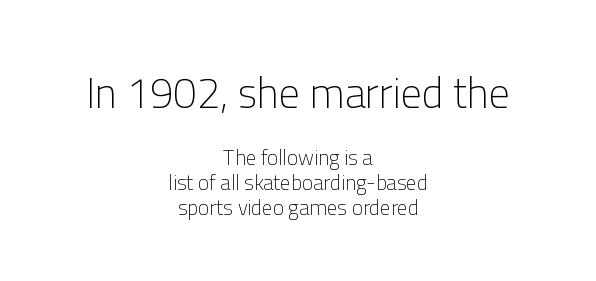
{"serif": "no", "italic": "no", "bold": "no", "weight": "light", "width": "normal", "stroke_contrast": "low", "x_height": "medium", "monospaced": "no", "underline": "no", "align": "center", "line_spacing_ratio": 1.2, "letter_spacing": "normal", "letter_spacing_em": 0.0, "larger_block": "first", "size_ratio": 2.0, "glyph_px": 42}
